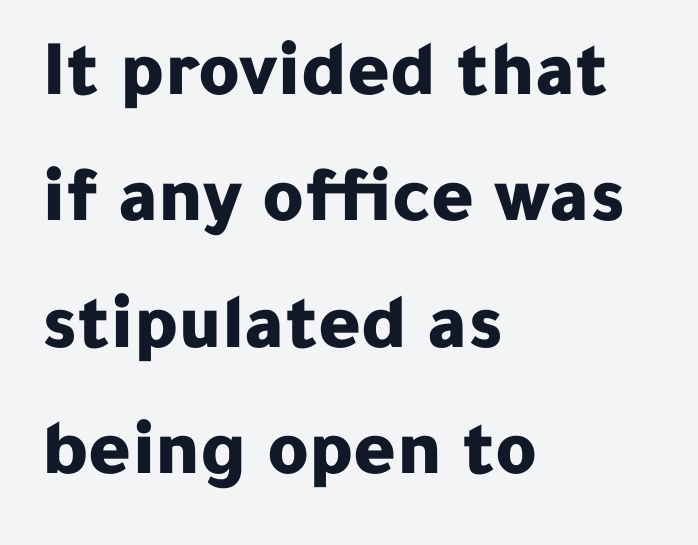
The image shows 80 px bold sans-serif type, upright; set left-aligned, normal line spacing (1.58x), normal letter spacing, not underlined; low stroke contrast and a medium x-height.
